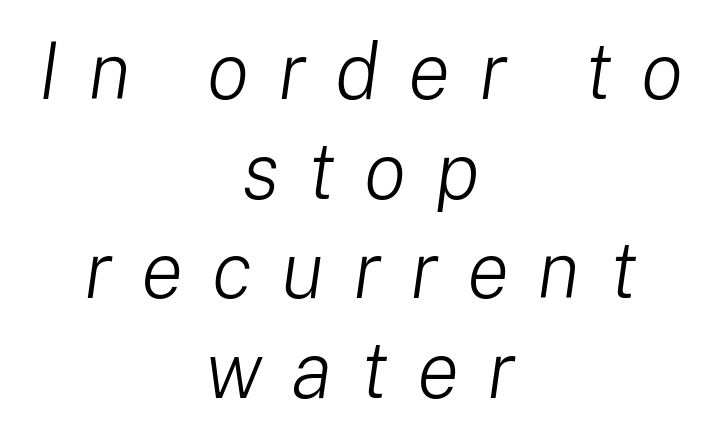
{"italic": "yes", "lean": "right", "slant_degrees": 8, "bold": "no", "weight": "light", "width": "normal", "stroke_contrast": "low", "x_height": "medium", "monospaced": "no", "underline": "no", "align": "center", "line_spacing": "normal", "line_spacing_ratio": 1.26, "letter_spacing": "wide", "letter_spacing_em": 0.36, "glyph_px": 79}
